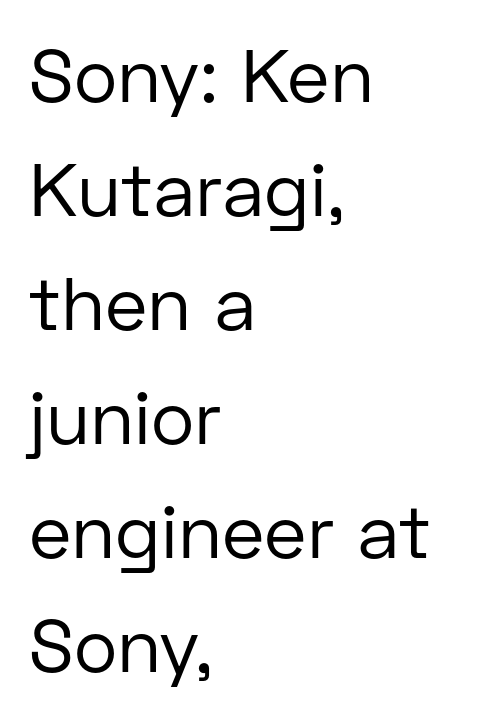
{"serif": "no", "italic": "no", "bold": "no", "weight": "regular", "width": "normal", "stroke_contrast": "low", "x_height": "medium", "monospaced": "no", "underline": "no", "align": "left", "line_spacing": "normal", "line_spacing_ratio": 1.54, "letter_spacing": "normal", "letter_spacing_em": 0.0, "glyph_px": 74}
